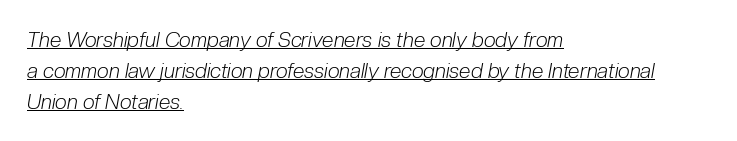
Q: Is the text bold? A: No.
Q: Is the text italic (slanted)? A: Yes, it leans right by about 10 degrees.
Q: Is the text underlined? A: Yes.
Q: How is the paragraph aligned? A: Left-aligned.
Q: Is the spacing between letters normal or unusually wide? A: Normal.
Q: Is the spacing between lines tight, normal or loose? A: Normal.
